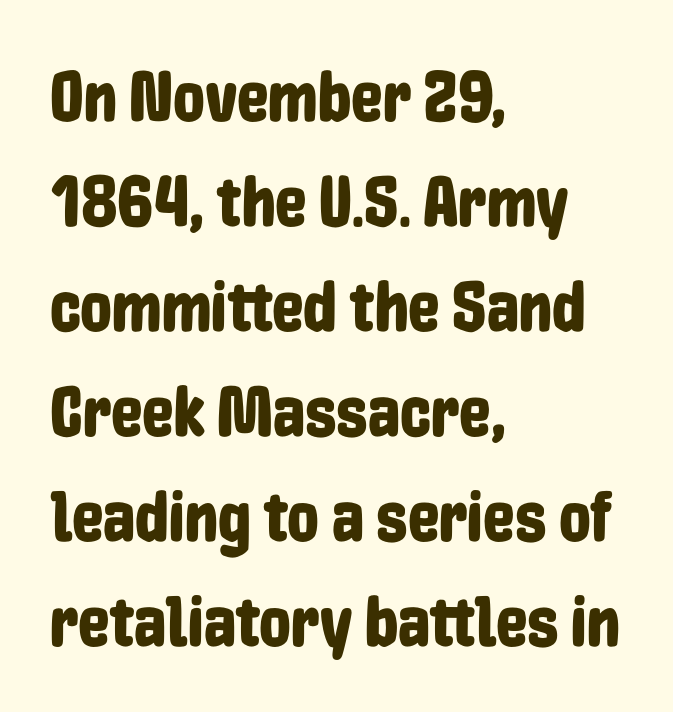
{"serif": "no", "italic": "no", "width": "condensed", "stroke_contrast": "low", "x_height": "medium", "monospaced": "no", "underline": "no", "align": "left", "line_spacing": "normal", "line_spacing_ratio": 1.48, "letter_spacing": "normal", "letter_spacing_em": 0.0, "glyph_px": 71}
